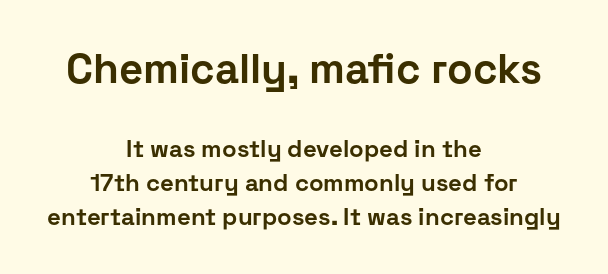
Strong, thick strokes mark this as bold type. Typeset on center — no edge is straight. The line-height multiplier appears to be the usual default. The font's upright variant was chosen for this text. The space directly below the letters is spotless.
